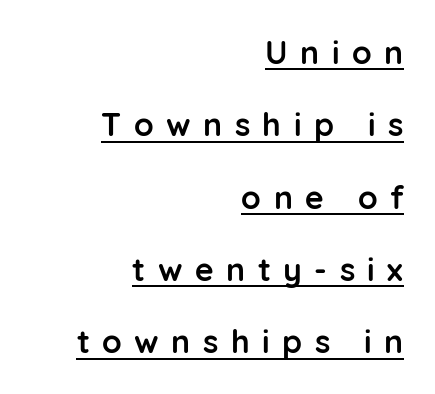
Underlined type. Reading down the column, the eye jumps a long way to each next line. In terms of weight, the rendering is a true, heavy bold. Look at the tracking — it's clearly loosened, letters drifting apart.
